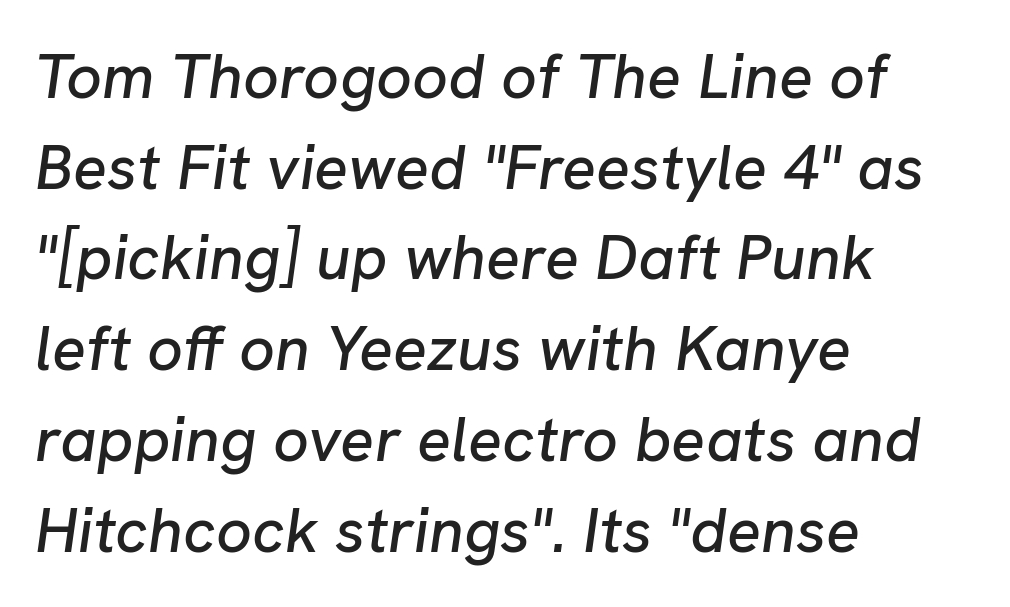
The image shows 63 px text type, italic (leaning right); set left-aligned, normal line spacing (1.44x), normal letter spacing, not underlined; low stroke contrast and a medium x-height.
